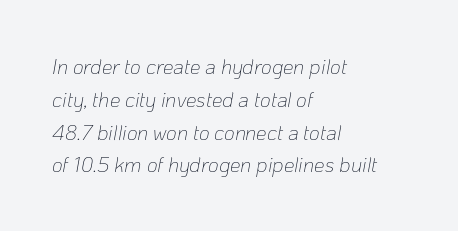
Visually the block forms a straight wall on the left and a jagged coastline on the right. Students, note that the glyphs here touch the page at normal intervals. Slant detected: the letters are inclined. No heavy texture on the line: the type isn't bold. A clean baseline with only descenders dipping below it.
